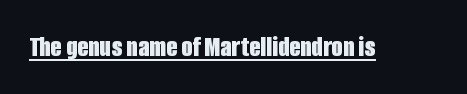
The image shows 29 px bold, condensed sans-serif type, upright; set normal letter spacing, underlined; low stroke contrast and a large x-height.
